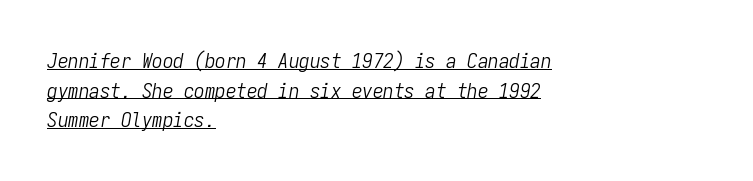
The string is rendered with underlining switched on. One-word summary of the alignment: left. If you drew a line through each stem, it would be angled. Nothing unusual about the tracking: characters are spaced as the font intends.
